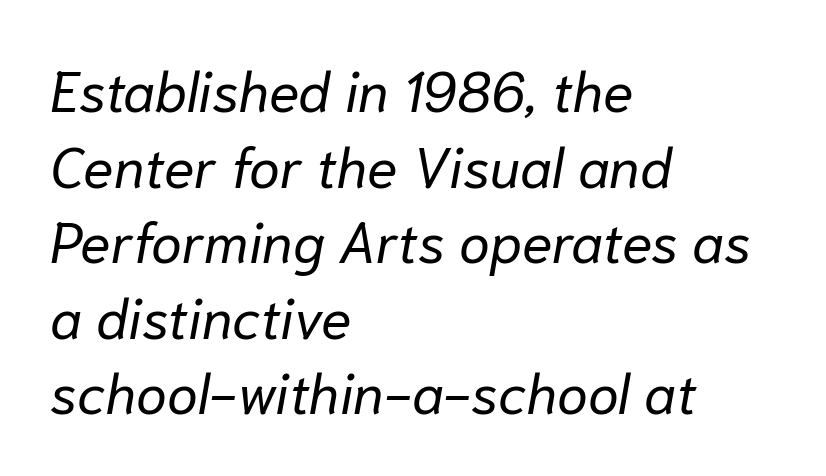
Q: Is the text bold? A: No.
Q: Is the text italic (slanted)? A: Yes, it leans right by about 10 degrees.
Q: Is the text underlined? A: No.
Q: How is the paragraph aligned? A: Left-aligned.
Q: Is the spacing between letters normal or unusually wide? A: Normal.
Q: Is the spacing between lines tight, normal or loose? A: Normal.
Q: Width (condensed, normal, or wide)? A: Normal.
Q: Stroke contrast? A: Low.
Q: x-height? A: Medium.
Q: Monospaced? A: No.
